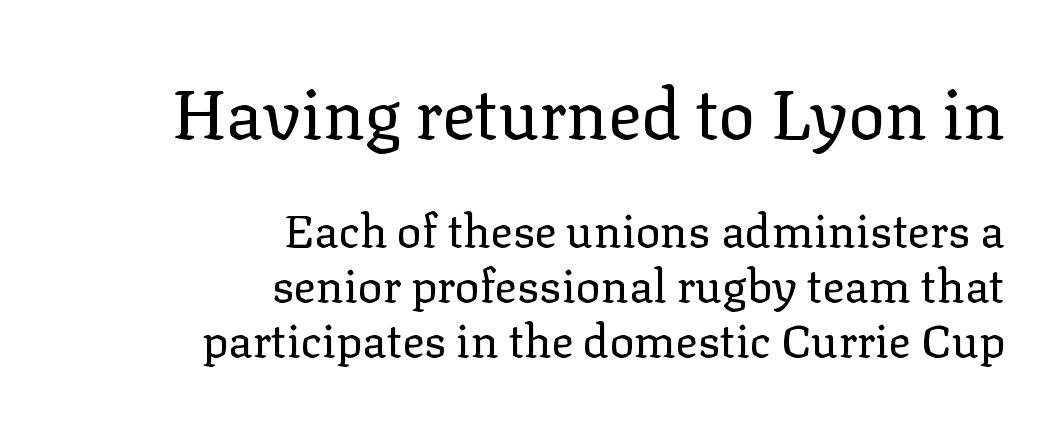
Anything drawn beneath the words? Only blank space. The lettering stays uniformly vertical, giving the passage a roman look. Block one is the big one; block two sits smaller underneath. The gaps between neighbouring characters are ordinary and unremarkable. Horizontally, the lines are justified to the trailing edge only.
